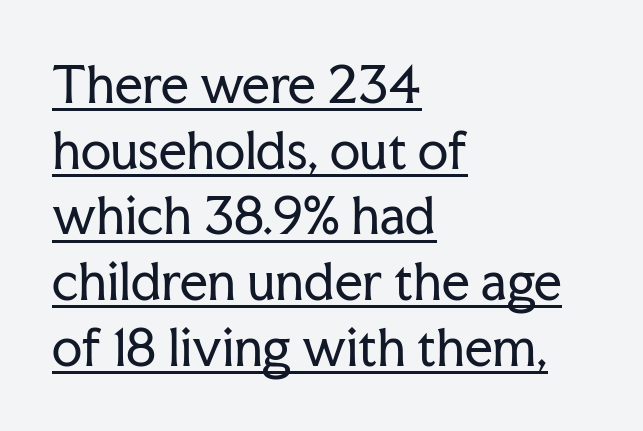
{"serif": "yes", "italic": "no", "bold": "no", "weight": "regular", "width": "normal", "stroke_contrast": "low", "x_height": "medium", "monospaced": "no", "underline": "yes", "align": "left", "line_spacing": "normal", "line_spacing_ratio": 1.34, "letter_spacing": "normal", "letter_spacing_em": 0.0, "glyph_px": 49}
